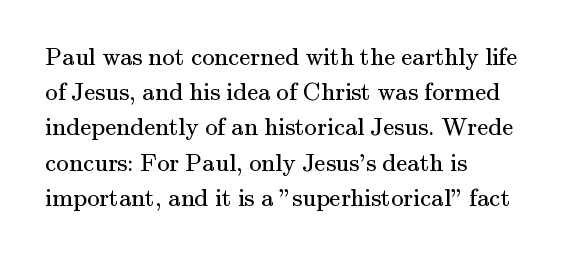
Q: Is the text bold? A: No.
Q: Is the text italic (slanted)? A: No, it is upright.
Q: Is the text underlined? A: No.
Q: How is the paragraph aligned? A: Left-aligned.
Q: Is the spacing between letters normal or unusually wide? A: Normal.
Q: Is the spacing between lines tight, normal or loose? A: Normal.
